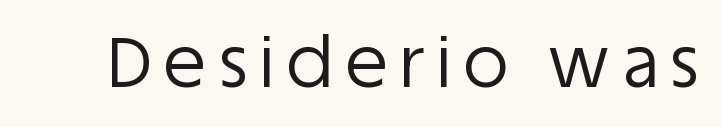
The image shows 69 px regular-weight sans-serif type, upright; set not underlined; low stroke contrast and a large x-height.
